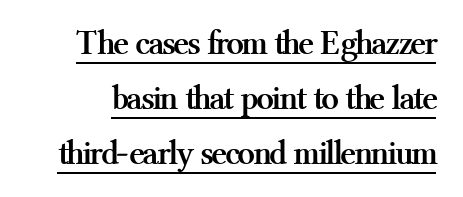
The image shows 35 px semibold serif type, upright; set normal line spacing (1.57x), normal letter spacing, underlined; medium stroke contrast and a medium x-height.
